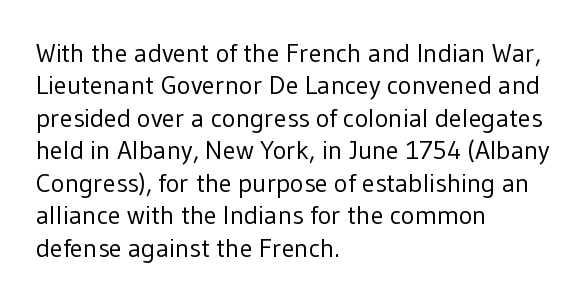
The image shows 26 px text type, upright; set left-aligned, normal line spacing (1.25x), normal letter spacing, not underlined.
